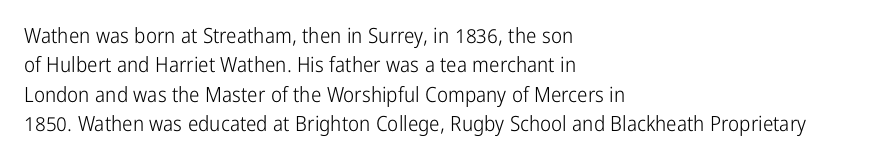
{"italic": "no", "bold": "no", "underline": "no", "align": "left", "line_spacing": "normal", "line_spacing_ratio": 1.4, "letter_spacing": "normal", "letter_spacing_em": 0.0, "glyph_px": 21}
